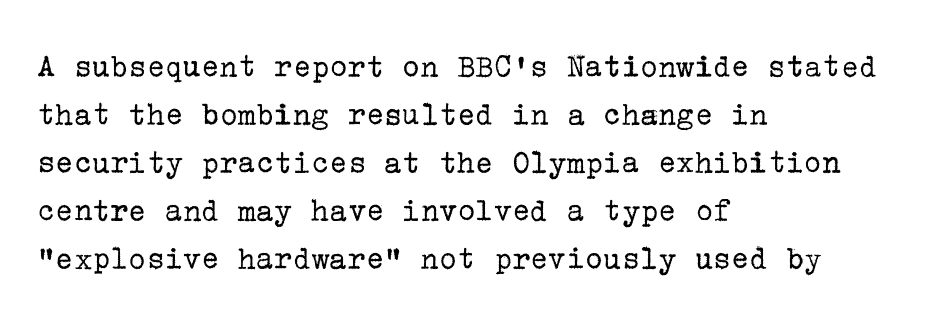
You can tell from the footed stems that serif type was used. Weight class: somewhere from thin through regular. Plain, unruled lines of type. The letters stand upright; this is a roman face. Honestly, the row spacing looks completely unremarkable.
